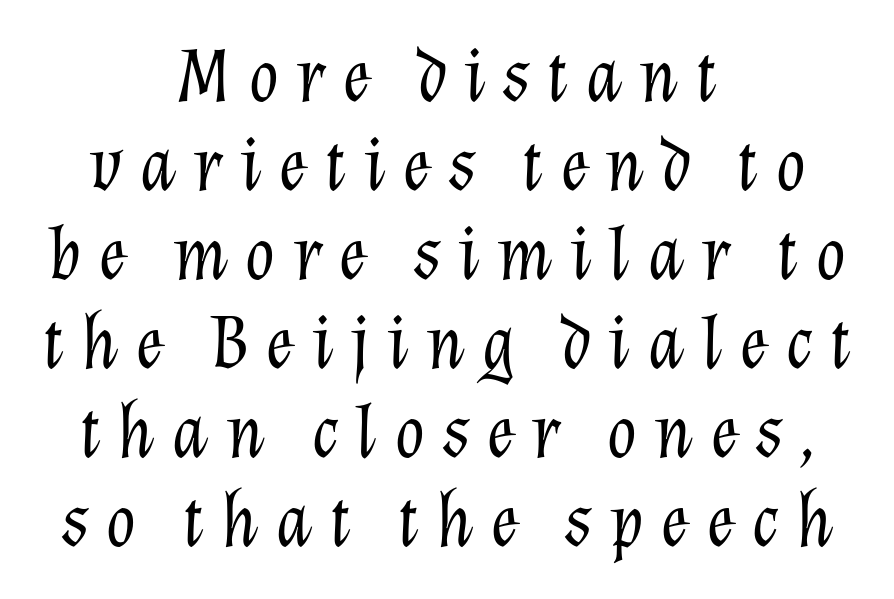
Q: Is the text bold? A: No.
Q: Is the text italic (slanted)? A: Yes, it leans right by about 12 degrees.
Q: Is the text underlined? A: No.
Q: How is the paragraph aligned? A: Centered.
Q: Is the spacing between letters normal or unusually wide? A: Unusually wide.
Q: Is the spacing between lines tight, normal or loose? A: Tight.
Q: Width (condensed, normal, or wide)? A: Normal.
Q: Stroke contrast? A: Low.
Q: x-height? A: Medium.
Q: Monospaced? A: No.
